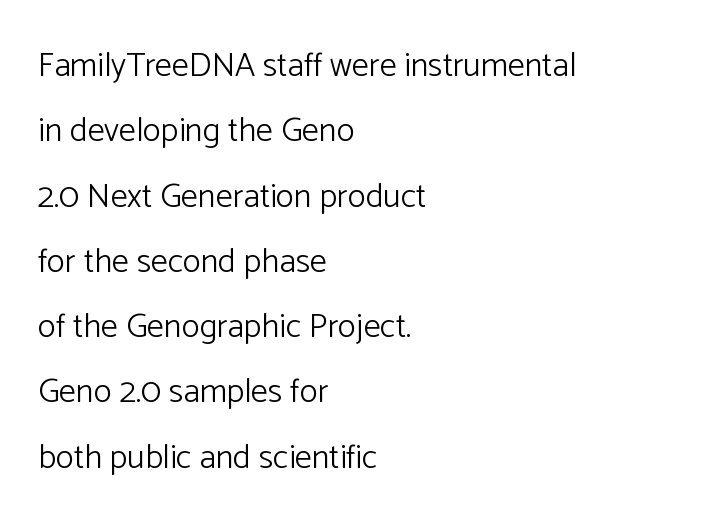
The image shows 34 px light sans-serif type, upright; set left-aligned, loose line spacing (1.92x), normal letter spacing, not underlined; low stroke contrast and a medium x-height.
